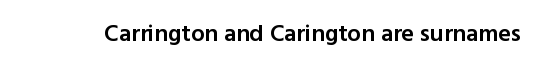
The image shows 24 px text type, upright; set normal letter spacing, not underlined.
